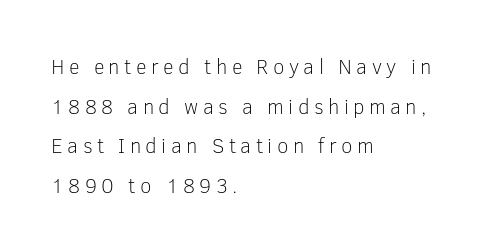
Q: Is the text bold? A: No.
Q: Is the text italic (slanted)? A: No, it is upright.
Q: Is the text underlined? A: No.
Q: How is the paragraph aligned? A: Left-aligned.
Q: Is the spacing between letters normal or unusually wide? A: Unusually wide.
